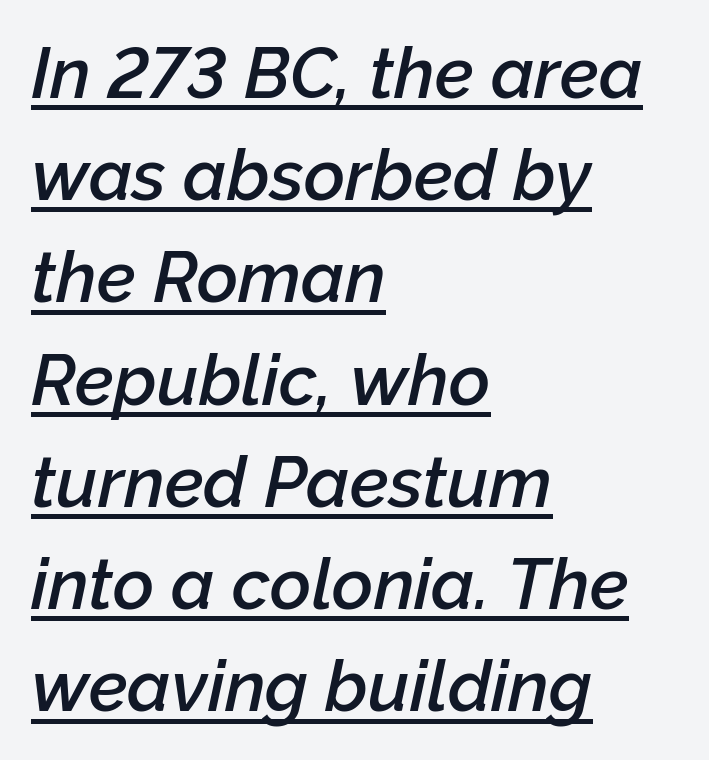
The image shows 71 px semibold type, italic (leaning right); set left-aligned, normal line spacing (1.44x), normal letter spacing, underlined; low stroke contrast and a medium x-height.
